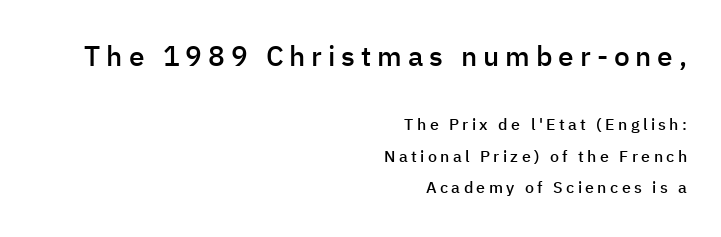
Q: Is the text bold? A: Semi-bold.
Q: Is the text italic (slanted)? A: No, it is upright.
Q: Is the typeface a serif or a sans-serif typeface? A: Sans-serif.
Q: Is the text underlined? A: No.
Q: How is the paragraph aligned? A: Right-aligned.
Q: Is the spacing between letters normal or unusually wide? A: Unusually wide.
Q: Is the spacing between lines tight, normal or loose? A: Loose.
Q: Which block of text is set in a larger size, the first (top) or the second (bottom)? A: The first (top) one.
Q: Width (condensed, normal, or wide)? A: Normal.
Q: Stroke contrast? A: Low.
Q: x-height? A: Medium.
Q: Monospaced? A: No.
